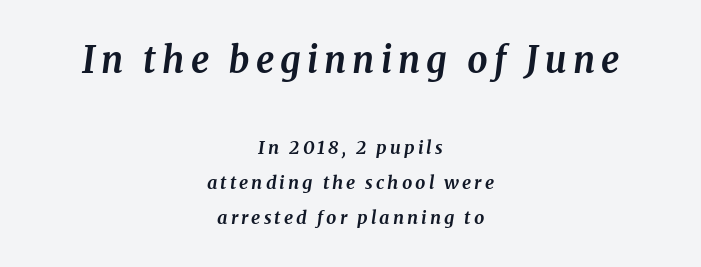
Q: Is the text bold? A: Yes.
Q: Is the text italic (slanted)? A: Yes, it leans right by about 8 degrees.
Q: Is the typeface a serif or a sans-serif typeface? A: Serif.
Q: Is the text underlined? A: No.
Q: How is the paragraph aligned? A: Centered.
Q: Is the spacing between lines tight, normal or loose? A: Loose.
Q: Which block of text is set in a larger size, the first (top) or the second (bottom)? A: The first (top) one.
Q: Width (condensed, normal, or wide)? A: Normal.
Q: Stroke contrast? A: Medium.
Q: x-height? A: Medium.
Q: Monospaced? A: No.
